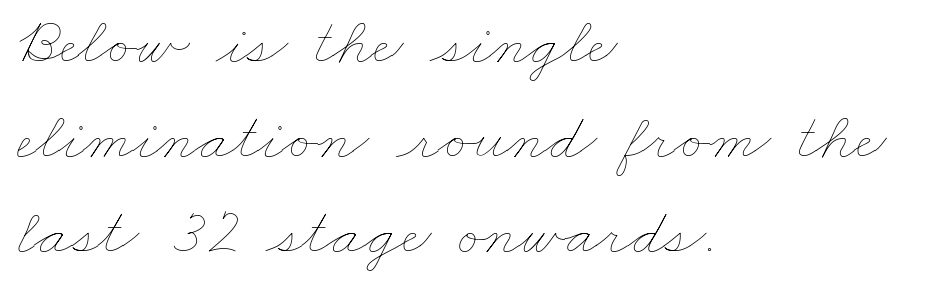
{"bold": "no", "weight": "thin", "width": "wide", "stroke_contrast": "low", "x_height": "small", "monospaced": "no", "underline": "no", "align": "left", "line_spacing": "normal", "line_spacing_ratio": 1.42, "letter_spacing": "normal", "letter_spacing_em": 0.0, "glyph_px": 67}
